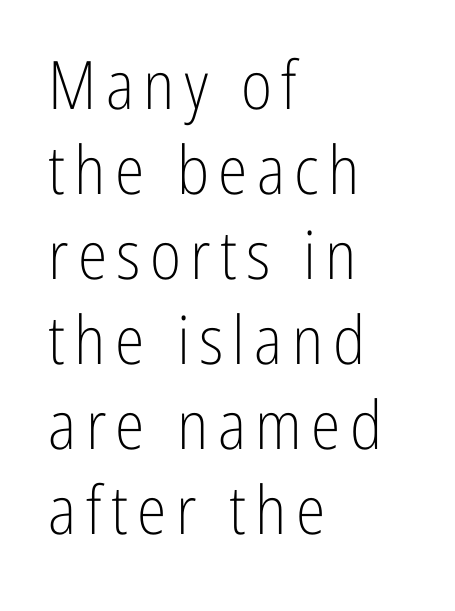
Q: Is the text bold? A: No.
Q: Is the text italic (slanted)? A: No, it is upright.
Q: Is the typeface a serif or a sans-serif typeface? A: Sans-serif.
Q: Is the text underlined? A: No.
Q: How is the paragraph aligned? A: Left-aligned.
Q: Is the spacing between lines tight, normal or loose? A: Normal.
Q: Width (condensed, normal, or wide)? A: Condensed.
Q: Stroke contrast? A: Low.
Q: x-height? A: Medium.
Q: Monospaced? A: No.
